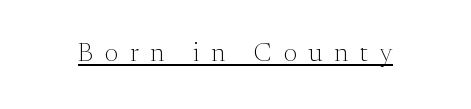
{"italic": "no", "bold": "no", "underline": "yes", "letter_spacing": "wide", "letter_spacing_em": 0.45, "glyph_px": 26}
